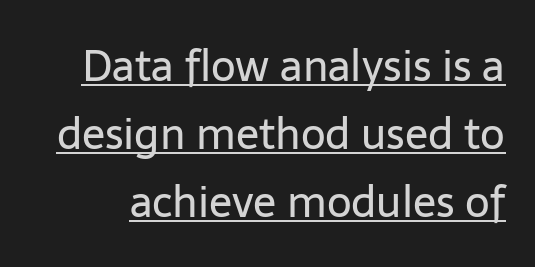
Q: Is the text bold? A: No.
Q: Is the text italic (slanted)? A: No, it is upright.
Q: Is the typeface a serif or a sans-serif typeface? A: Sans-serif.
Q: Is the text underlined? A: Yes.
Q: Is the spacing between letters normal or unusually wide? A: Normal.
Q: Is the spacing between lines tight, normal or loose? A: Normal.
Q: Width (condensed, normal, or wide)? A: Normal.
Q: Stroke contrast? A: Low.
Q: x-height? A: Medium.
Q: Monospaced? A: No.
